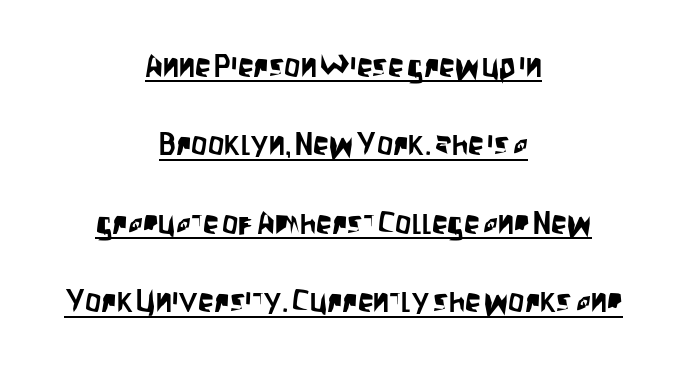
Q: Is the text italic (slanted)? A: No, it is upright.
Q: Is the typeface a serif or a sans-serif typeface? A: Sans-serif.
Q: Is the text underlined? A: Yes.
Q: How is the paragraph aligned? A: Centered.
Q: Is the spacing between letters normal or unusually wide? A: Normal.
Q: Is the spacing between lines tight, normal or loose? A: Loose.
Q: Width (condensed, normal, or wide)? A: Condensed.
Q: Stroke contrast? A: Low.
Q: x-height? A: Large.
Q: Monospaced? A: No.
